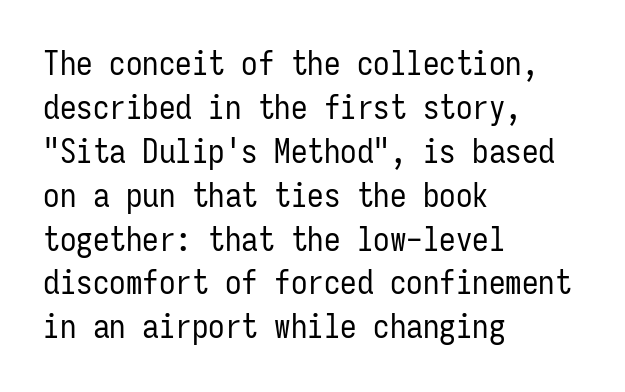
Standard letterfit; no display-style spreading of the glyphs. Heaviness? Minimal to ordinary, like unemphasized prose. Vertical spacing — default. Each letter, wide or thin by design, is forced into the same width here. This is roman type, the default non-slanted kind.
